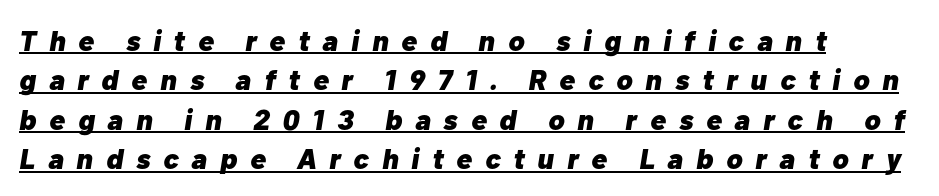
Letter spacing: wide. Students, observe the line beneath the letters — that is underlining. You can tell it's italic because the verticals aren't actually vertical. Typesetter's note: full bold, strokes at maximum text heaviness.
